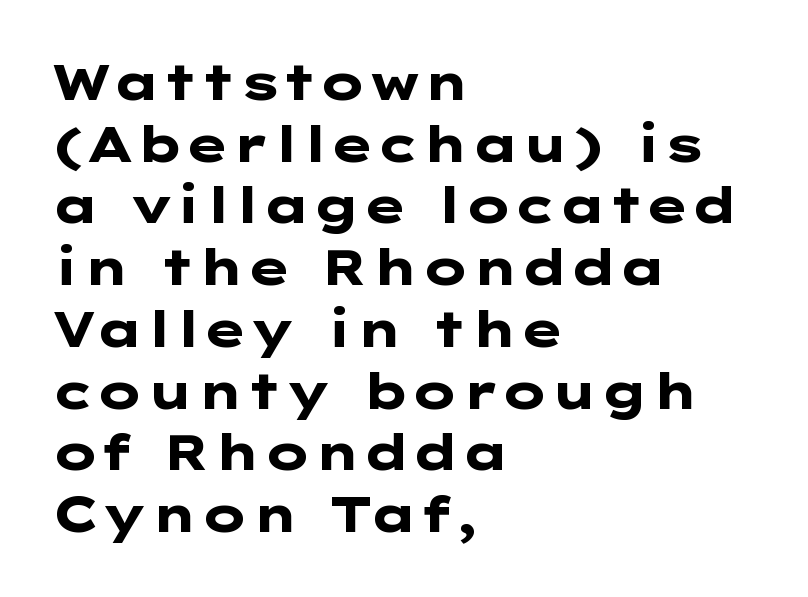
Italic: no, the glyphs are upright roman. What's the leading like? Ordinary, nothing unusual. Bold? Absolutely — the strokes are thick and heavy. Nobody drew a line under any word here.
